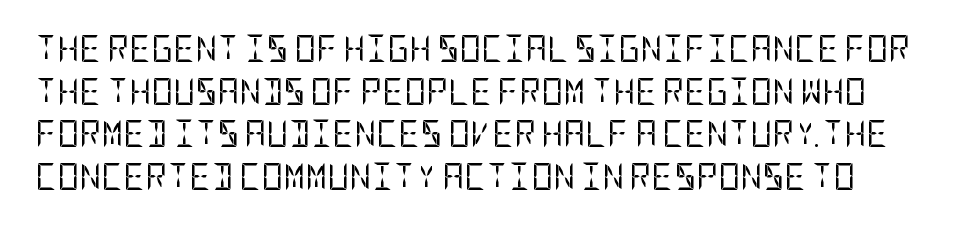
{"italic": "no", "bold": "no", "underline": "no", "line_spacing": "normal", "line_spacing_ratio": 1.58, "letter_spacing": "normal", "letter_spacing_em": 0.0, "glyph_px": 27}
